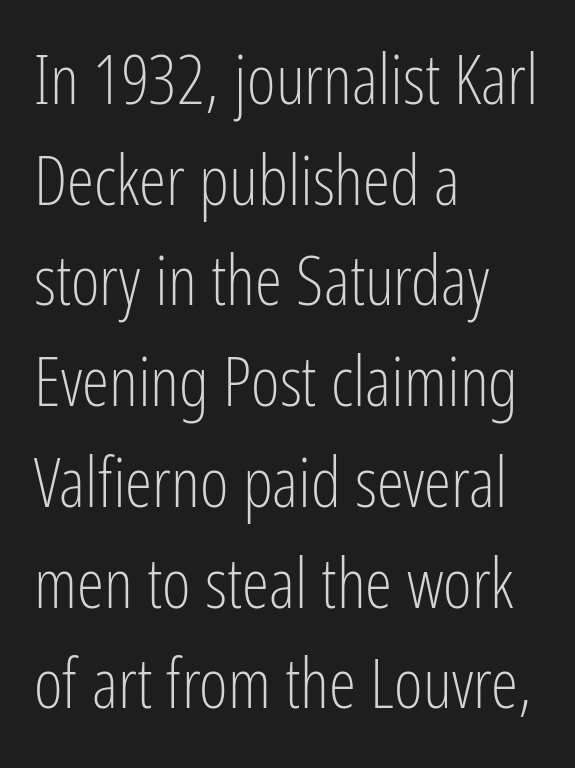
Is this a fixed-width face? No — the glyphs have proportional, varying widths. Beneath every word, the page is bare. The face looks like a standard text weight, possibly lighter. This rendering employs a face without finishing strokes, i.e., a sans-serif.
